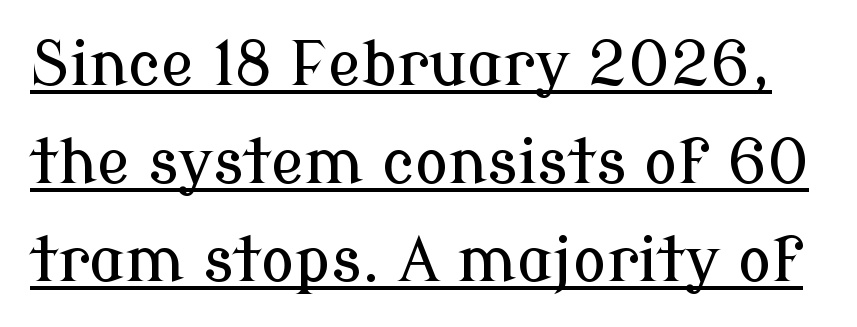
{"serif": "yes", "italic": "no", "width": "normal", "stroke_contrast": "low", "x_height": "medium", "monospaced": "no", "underline": "yes", "line_spacing": "normal", "line_spacing_ratio": 1.58, "letter_spacing": "normal", "letter_spacing_em": 0.0, "glyph_px": 62}
